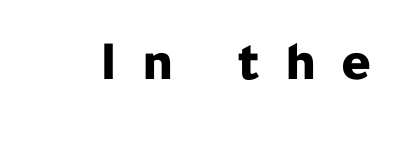
The image shows 56 px bold sans-serif type, upright; set unusually wide letter spacing (+0.44 em), not underlined; low stroke contrast and a medium x-height.
